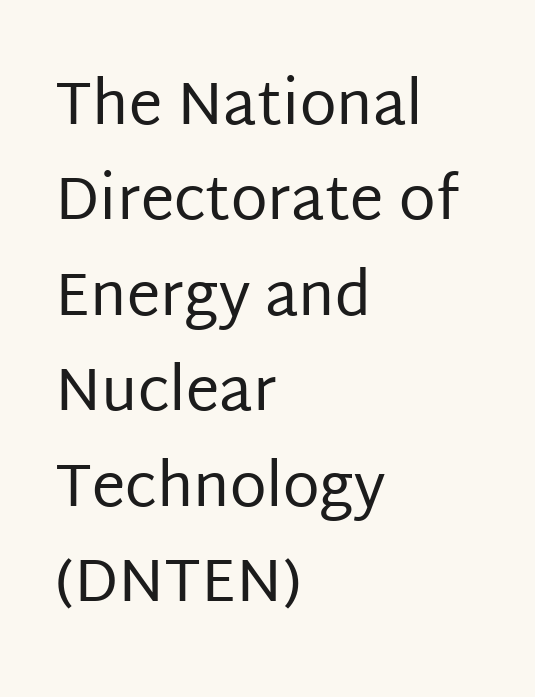
The image shows 60 px regular-weight sans-serif type, upright; set left-aligned, normal line spacing (1.59x), normal letter spacing, not underlined; low stroke contrast and a large x-height.
